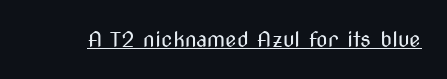
Q: Is the text bold? A: No.
Q: Is the text italic (slanted)? A: No, it is upright.
Q: Is the text underlined? A: Yes.
Q: Is the spacing between letters normal or unusually wide? A: Normal.
